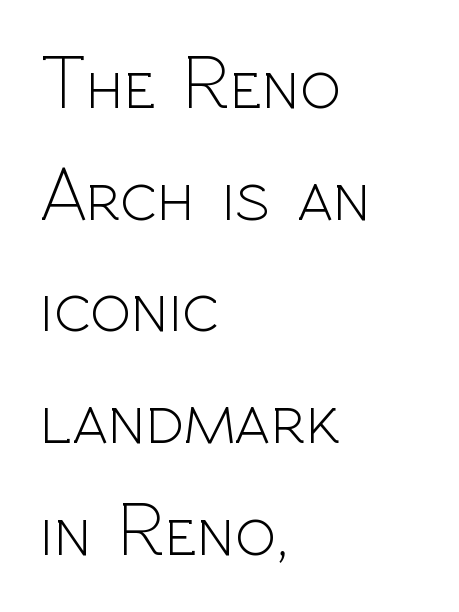
What stands out about the letter spacing? Nothing — it is the standard amount. The passage shown is typed in a proportional face where columns would drift. The ragged edge is on the right, which tells us the setting is flush left. Caption: face not bold, strokes unweighted. The block of text has a typical density, with ordinary space between rows. I'd call this a sans setting — the letters go barefoot.
